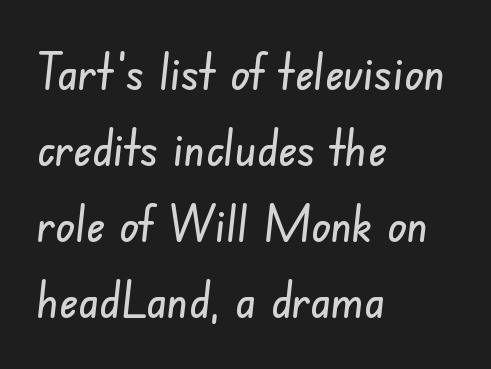
The image shows 51 px condensed sans-serif type; set left-aligned, normal line spacing (1.49x), normal letter spacing, not underlined; low stroke contrast and a small x-height.
